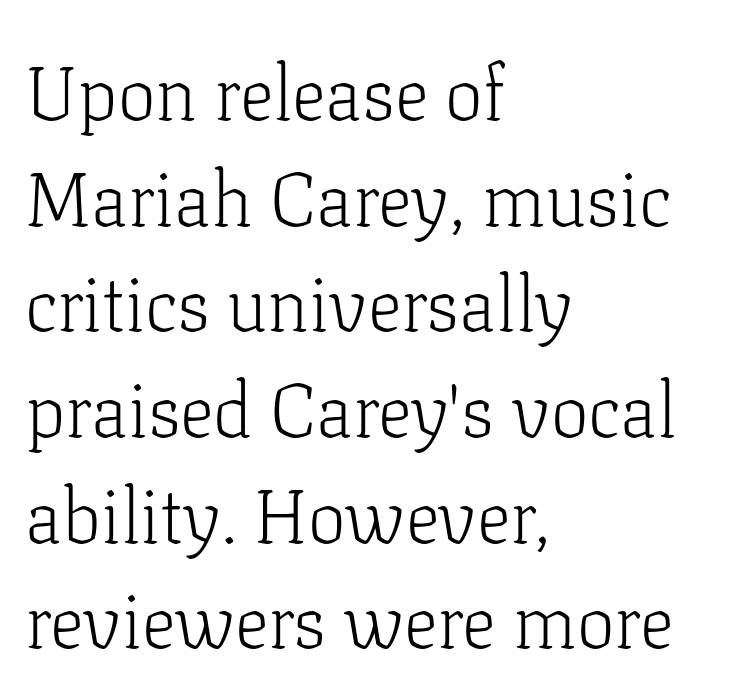
{"serif": "yes", "italic": "no", "bold": "no", "weight": "light", "width": "normal", "stroke_contrast": "low", "x_height": "medium", "monospaced": "no", "underline": "no", "align": "left", "line_spacing": "normal", "line_spacing_ratio": 1.39, "letter_spacing": "normal", "letter_spacing_em": 0.0, "glyph_px": 76}
